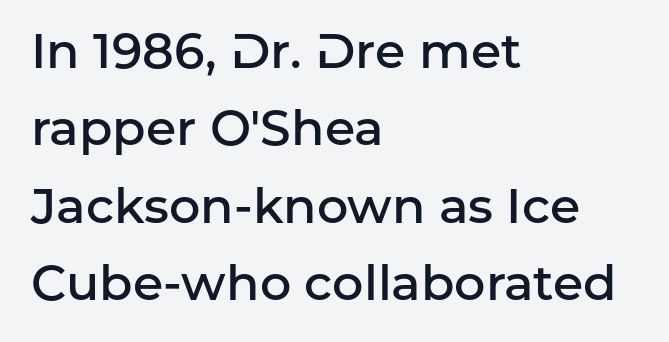
Q: Is the text bold? A: Semi-bold.
Q: Is the text italic (slanted)? A: No, it is upright.
Q: Is the typeface a serif or a sans-serif typeface? A: Sans-serif.
Q: Is the text underlined? A: No.
Q: How is the paragraph aligned? A: Left-aligned.
Q: Is the spacing between letters normal or unusually wide? A: Normal.
Q: Is the spacing between lines tight, normal or loose? A: Normal.
Q: Width (condensed, normal, or wide)? A: Normal.
Q: Stroke contrast? A: Low.
Q: x-height? A: Medium.
Q: Monospaced? A: No.
